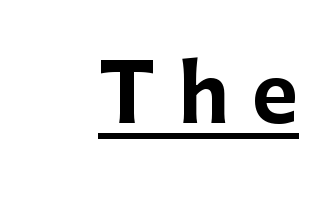
Underline: present. In terms of letterspacing, this is a distinctly airy, spread setting. Strong, thick strokes mark this as bold type. Stroke terminals: plain, sans-serif.
